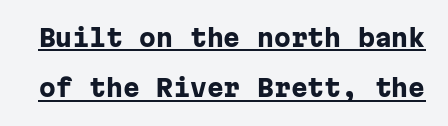
The image shows 24 px bold type, upright; set loose line spacing (2.1x), normal letter spacing, underlined.
